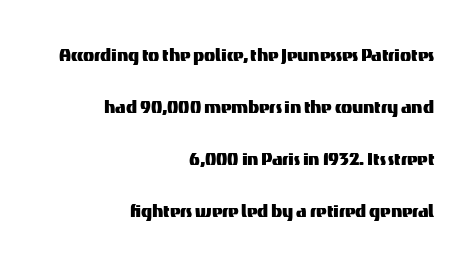
{"italic": "no", "underline": "no", "align": "right", "line_spacing": "loose", "line_spacing_ratio": 2.26, "letter_spacing": "normal", "letter_spacing_em": 0.0, "glyph_px": 23}
